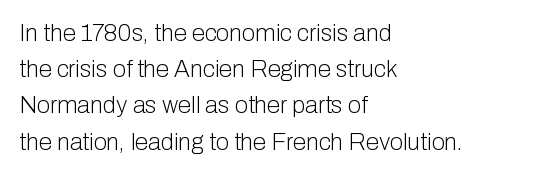
{"italic": "no", "bold": "no", "underline": "no", "align": "left", "line_spacing": "normal", "line_spacing_ratio": 1.51, "letter_spacing": "normal", "letter_spacing_em": 0.0, "glyph_px": 24}
